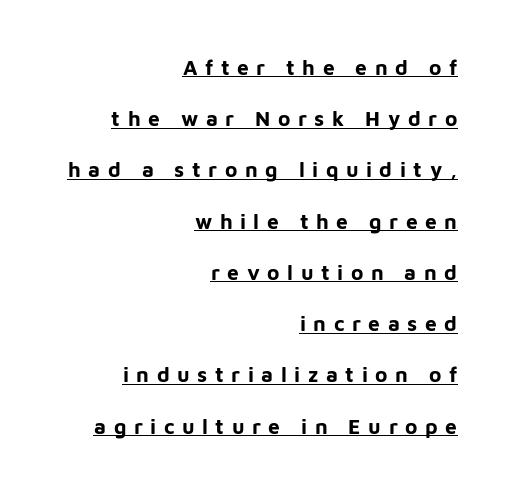
Where is the straight margin? On the right. You could only call the tracking loose — the letters float apart. You can tell it's not italic because the verticals are truly vertical. How would I describe the line gaps? Wide and relaxed.
